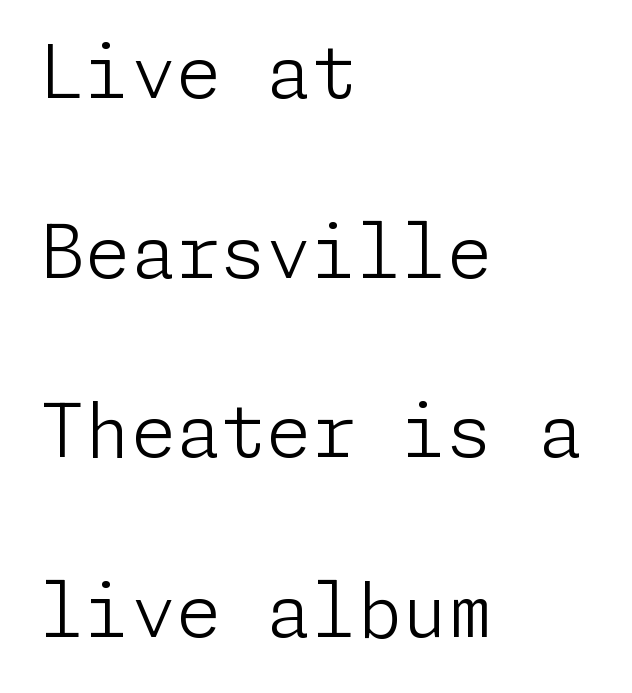
Q: Is the text bold? A: No.
Q: Is the text italic (slanted)? A: No, it is upright.
Q: Is the typeface a serif or a sans-serif typeface? A: Sans-serif.
Q: Is the text underlined? A: No.
Q: How is the paragraph aligned? A: Left-aligned.
Q: Is the spacing between letters normal or unusually wide? A: Normal.
Q: Is the spacing between lines tight, normal or loose? A: Loose.
Q: Width (condensed, normal, or wide)? A: Normal.
Q: Stroke contrast? A: Low.
Q: x-height? A: Medium.
